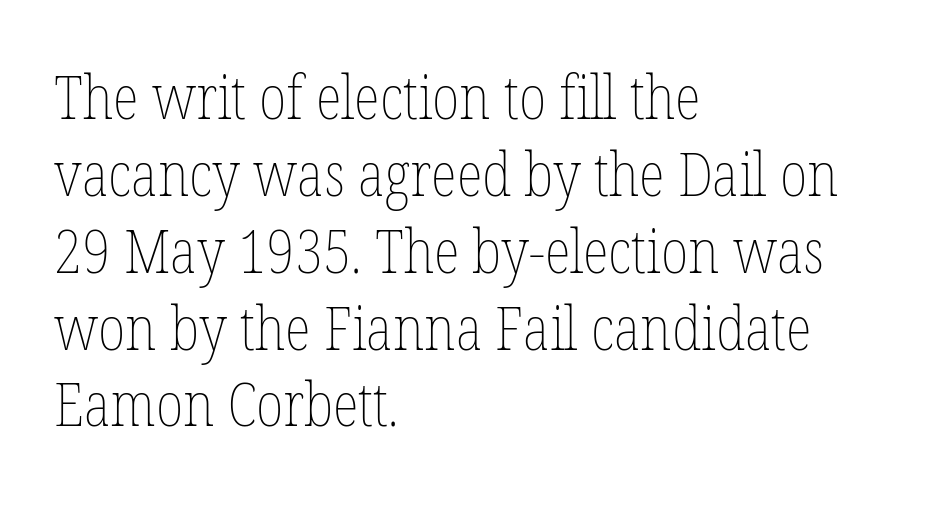
The image shows 61 px thin, condensed type, upright; set left-aligned, normal line spacing (1.26x), normal letter spacing, not underlined; low stroke contrast and a medium x-height.
